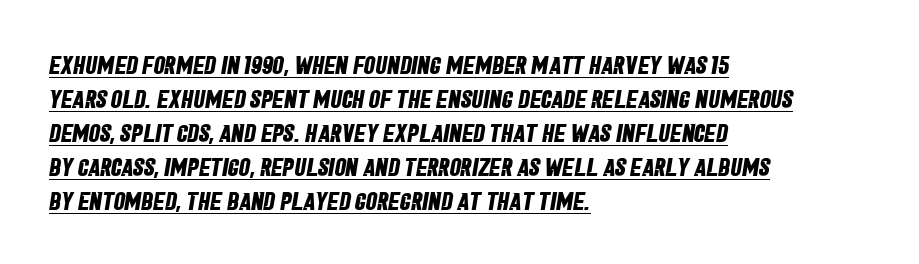
The paragraph has a hard left edge and a soft right edge. In terms of letterspacing, this is plain default setting. Pretty heavy lettering here — definitely bold. Leading: standard. Does a line run under the words? Yes, clearly.
